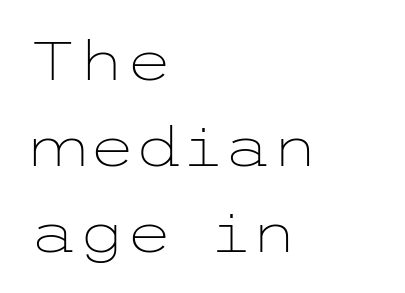
{"serif": "no", "italic": "no", "bold": "no", "weight": "light", "width": "wide", "stroke_contrast": "low", "x_height": "medium", "underline": "no", "align": "left", "line_spacing": "normal", "line_spacing_ratio": 1.56, "letter_spacing": "normal", "letter_spacing_em": 0.0, "glyph_px": 55}
